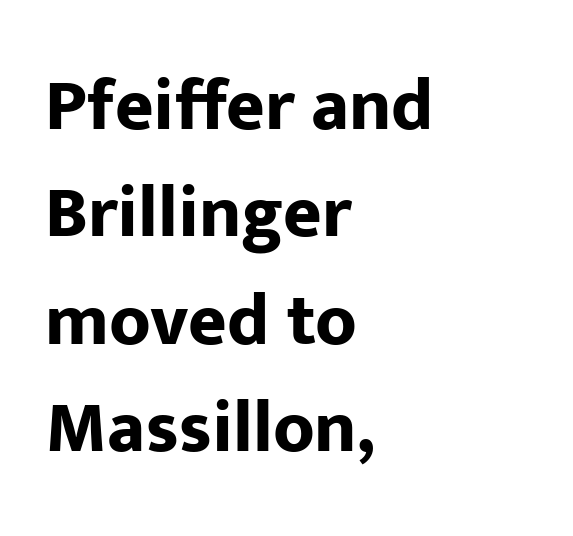
The leading is moderate, giving the passage an even texture. Is this a fixed-width face? No — the glyphs have proportional, varying widths. Here the glyphs are tracked normally, forming tight word shapes. Clear beneath every line of the passage.
